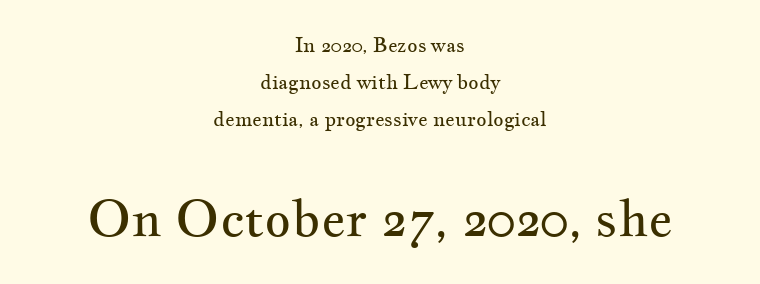
Q: Is the text bold? A: No.
Q: Is the text italic (slanted)? A: No, it is upright.
Q: Is the typeface a serif or a sans-serif typeface? A: Serif.
Q: Is the text underlined? A: No.
Q: How is the paragraph aligned? A: Centered.
Q: Is the spacing between letters normal or unusually wide? A: Normal.
Q: Which block of text is set in a larger size, the first (top) or the second (bottom)? A: The second (bottom) one.
Q: Width (condensed, normal, or wide)? A: Wide.
Q: Stroke contrast? A: Medium.
Q: x-height? A: Small.
Q: Monospaced? A: No.
